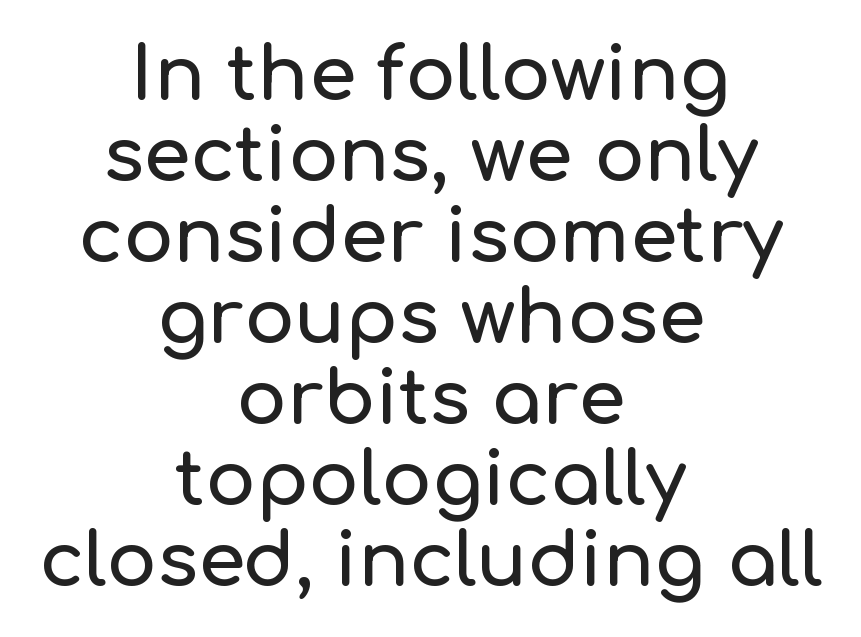
{"serif": "no", "italic": "no", "width": "normal", "stroke_contrast": "low", "x_height": "medium", "monospaced": "no", "underline": "no", "align": "center", "line_spacing": "tight", "line_spacing_ratio": 1.08, "letter_spacing": "normal", "letter_spacing_em": 0.0, "glyph_px": 75}
